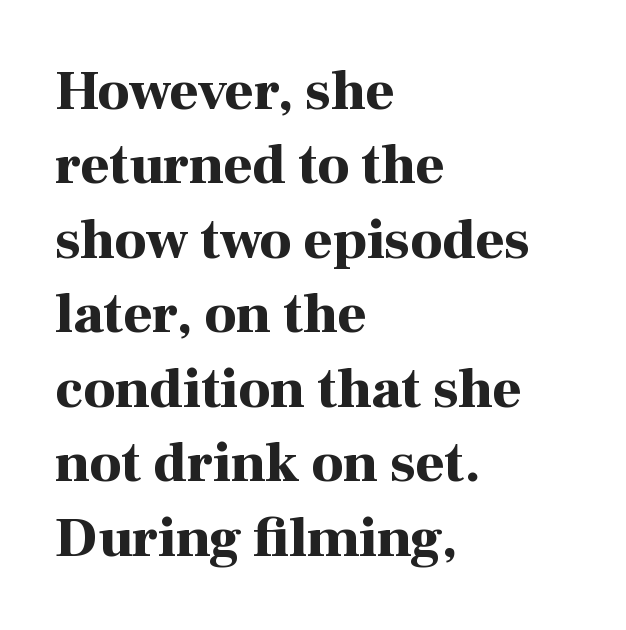
Is this a fixed-width face? No — the glyphs have proportional, varying widths. Strokes here are thick enough to call this a true bold. The gap between lines stays unmarked. Between one letter and the next there's only the usual sliver of space. Each new line begins a customary step beneath the previous one.
